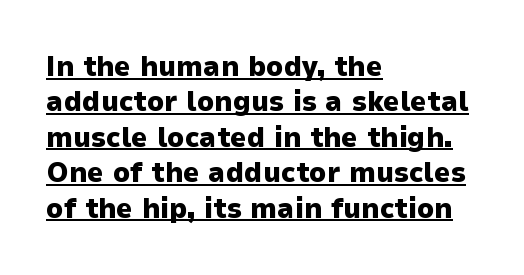
{"serif": "no", "italic": "no", "bold": "yes", "weight": "heavy", "width": "normal", "stroke_contrast": "low", "x_height": "medium", "monospaced": "no", "underline": "yes", "align": "left", "line_spacing_ratio": 1.22, "letter_spacing": "normal", "letter_spacing_em": 0.0, "glyph_px": 29}
